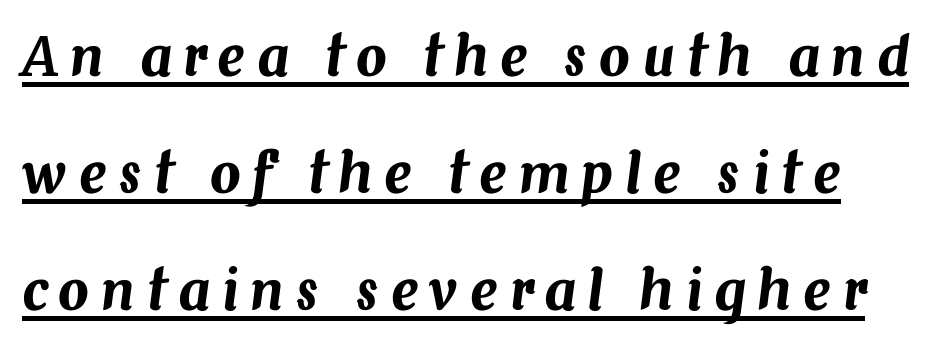
The image shows 54 px text type, italic (leaning right); set loose line spacing (2.17x), unusually wide letter spacing (+0.22 em), underlined; medium stroke contrast and a medium x-height.
